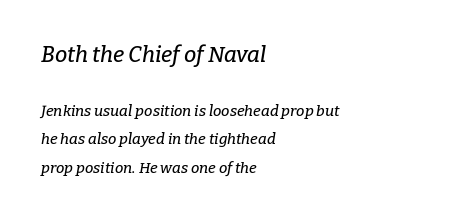
{"italic": "yes", "lean": "right", "slant_degrees": 9, "underline": "no", "align": "left", "line_spacing": "loose", "line_spacing_ratio": 1.91, "letter_spacing": "normal", "letter_spacing_em": 0.0, "larger_block": "first", "size_ratio": 1.47, "glyph_px": 22}
